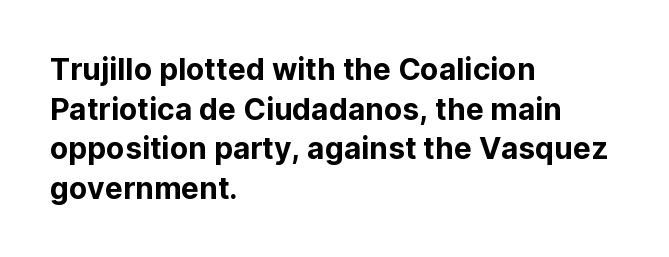
The image shows 30 px sans-serif type, upright; set left-aligned, normal line spacing (1.32x), normal letter spacing, not underlined; low stroke contrast and a medium x-height.
